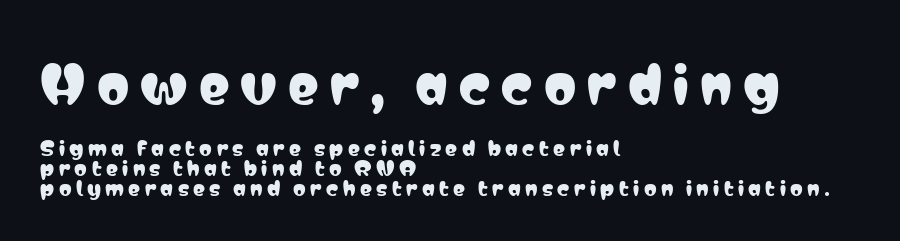
Q: Is the text italic (slanted)? A: No, it is upright.
Q: Is the typeface a serif or a sans-serif typeface? A: Sans-serif.
Q: Is the text underlined? A: No.
Q: How is the paragraph aligned? A: Left-aligned.
Q: Is the spacing between letters normal or unusually wide? A: Unusually wide.
Q: Is the spacing between lines tight, normal or loose? A: Tight.
Q: Which block of text is set in a larger size, the first (top) or the second (bottom)? A: The first (top) one.
Q: Width (condensed, normal, or wide)? A: Condensed.
Q: Stroke contrast? A: Low.
Q: x-height? A: Medium.
Q: Monospaced? A: No.
